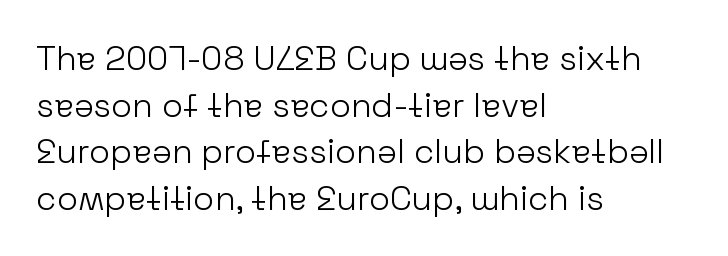
The image shows 34 px light sans-serif type, upright; set left-aligned, normal line spacing (1.37x), normal letter spacing, not underlined; low stroke contrast and a medium x-height.
